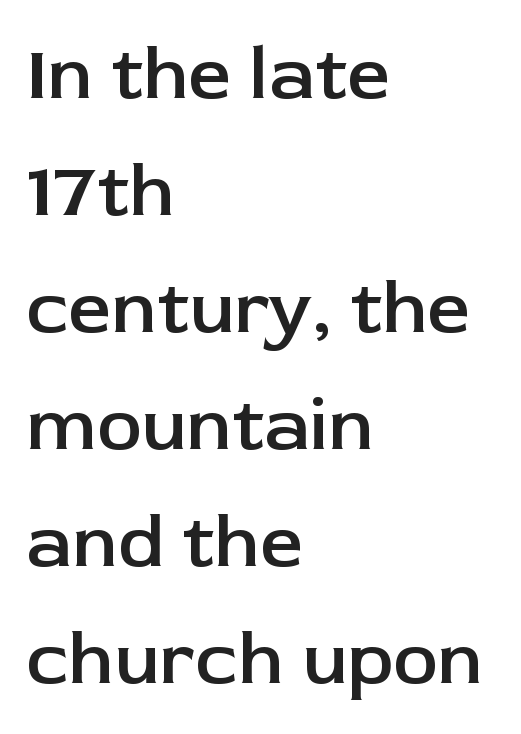
Q: Is the text bold? A: Semi-bold.
Q: Is the text italic (slanted)? A: No, it is upright.
Q: Is the typeface a serif or a sans-serif typeface? A: Sans-serif.
Q: Is the text underlined? A: No.
Q: How is the paragraph aligned? A: Left-aligned.
Q: Is the spacing between letters normal or unusually wide? A: Normal.
Q: Is the spacing between lines tight, normal or loose? A: Normal.
Q: Width (condensed, normal, or wide)? A: Normal.
Q: Stroke contrast? A: Low.
Q: x-height? A: Medium.
Q: Monospaced? A: No.
